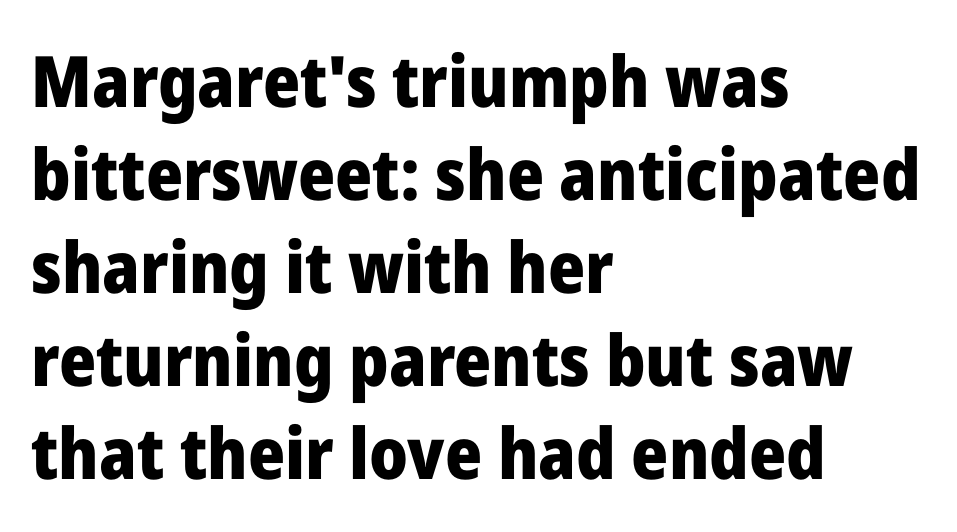
The image shows 71 px heavy sans-serif type, upright; set left-aligned, normal line spacing (1.31x), normal letter spacing, not underlined; low stroke contrast and a medium x-height.
